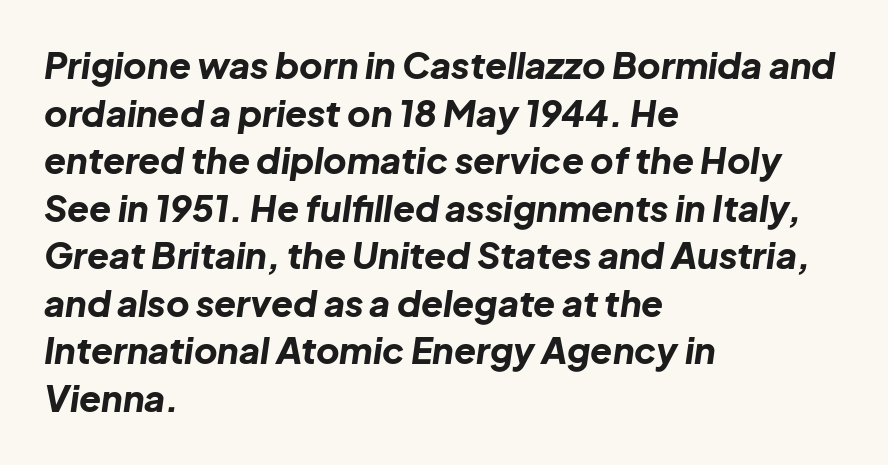
Just letters on the line, the space beneath them empty. The leading is moderate, giving the passage an even texture. When letters slant like this, we call the style italic. Thick stems and heavy bowls — unmistakably bold. Is this a fixed-width face? No — the glyphs have proportional, varying widths. What stands out about the letter spacing? Nothing — it is the standard amount.
